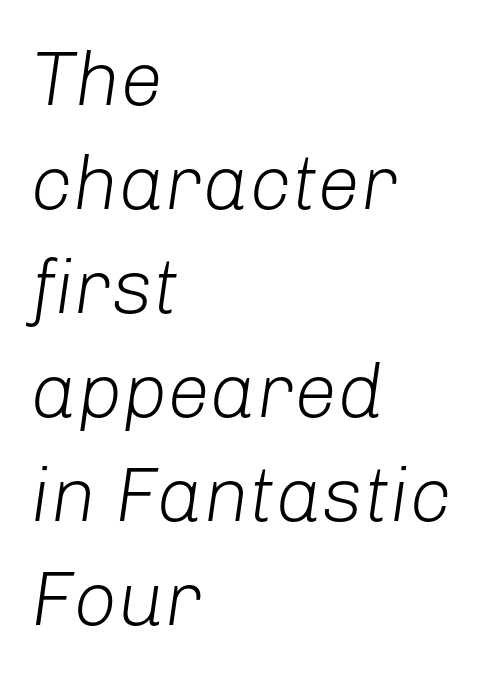
{"italic": "yes", "lean": "right", "slant_degrees": 8, "bold": "no", "weight": "light", "width": "normal", "stroke_contrast": "low", "x_height": "medium", "monospaced": "no", "underline": "no", "align": "left", "line_spacing": "normal", "line_spacing_ratio": 1.35, "letter_spacing": "normal", "letter_spacing_em": 0.0, "glyph_px": 77}
